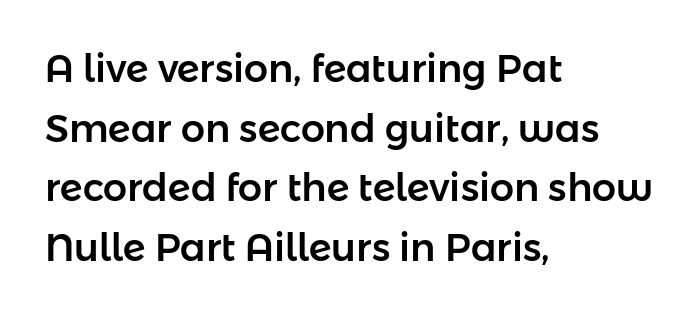
The image shows 38 px sans-serif type, upright; set left-aligned, normal line spacing (1.57x), normal letter spacing, not underlined; low stroke contrast and a medium x-height.
